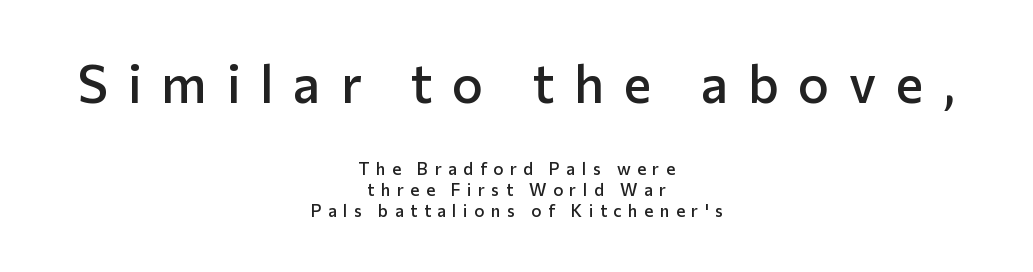
Q: Is the text bold? A: Semi-bold.
Q: Is the text italic (slanted)? A: No, it is upright.
Q: Is the typeface a serif or a sans-serif typeface? A: Sans-serif.
Q: Is the text underlined? A: No.
Q: How is the paragraph aligned? A: Centered.
Q: Is the spacing between letters normal or unusually wide? A: Unusually wide.
Q: Is the spacing between lines tight, normal or loose? A: Normal.
Q: Which block of text is set in a larger size, the first (top) or the second (bottom)? A: The first (top) one.
Q: Width (condensed, normal, or wide)? A: Normal.
Q: Stroke contrast? A: Low.
Q: x-height? A: Medium.
Q: Monospaced? A: No.
